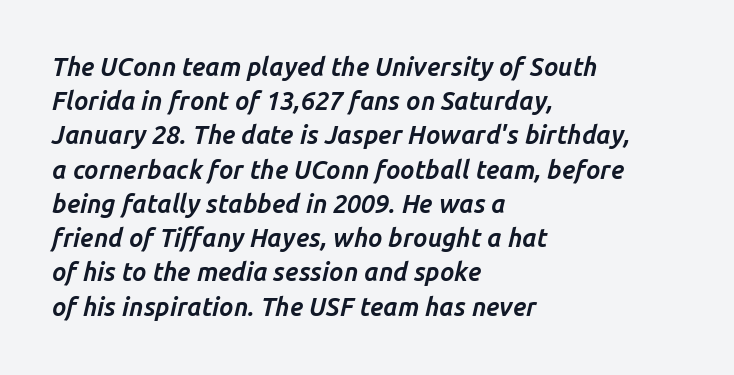
The image shows 25 px bold type, italic (leaning right); set left-aligned, normal line spacing (1.37x), normal letter spacing, not underlined.
